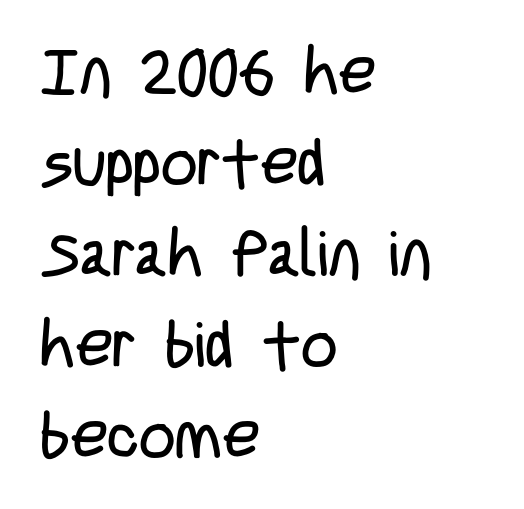
In CSS terms this would be text-align: left. Note: no serifs on the glyphs. The zone under the glyphs is completely vacant. A typesetter would mark this as roman, not italic.
